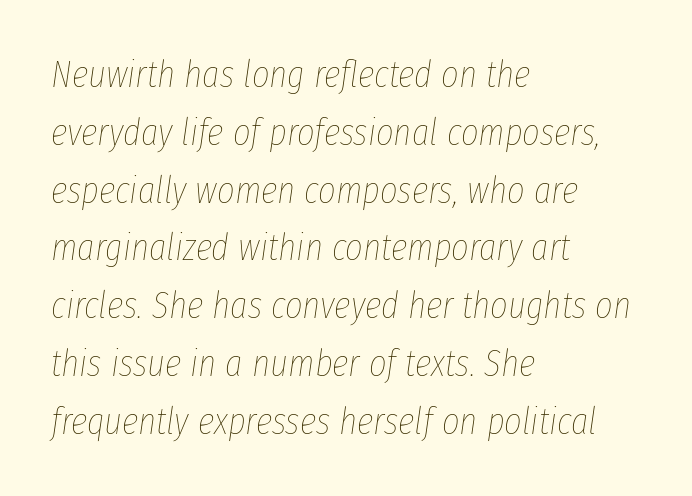
Reading down the column, the eye jumps a familiar distance to each next line. Stroke mass is kept to a normal reading level or below. A clean baseline with only descenders dipping below it. Varying glyph widths throughout — classic text-font behaviour.
